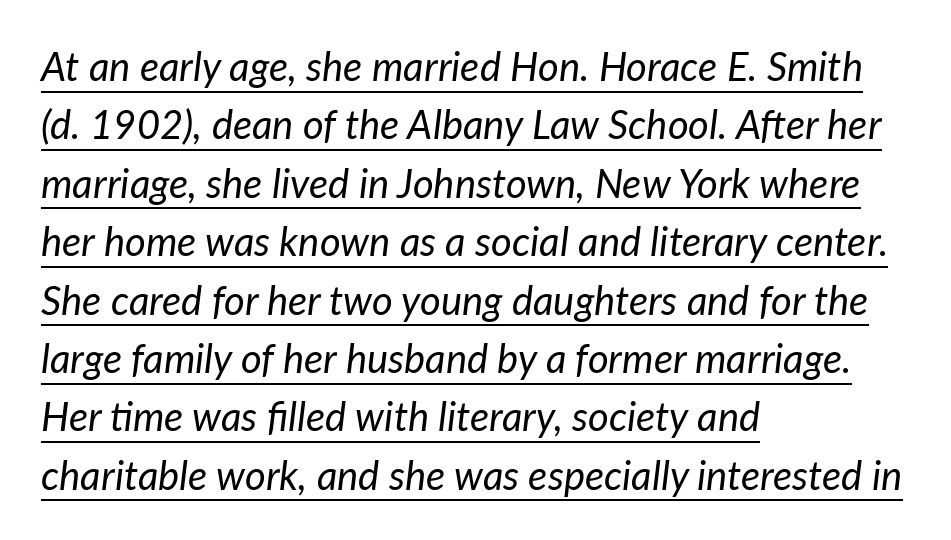
The passage is arranged the way most books set body copy — flush left. These lines sit exactly where default settings would place them. A typographer would call this underscored text. Inter-character spacing is left at the font's built-in metrics. Proportional: the letters do not fall into vertical columns. The face used here has a pronounced slope to its letters.
